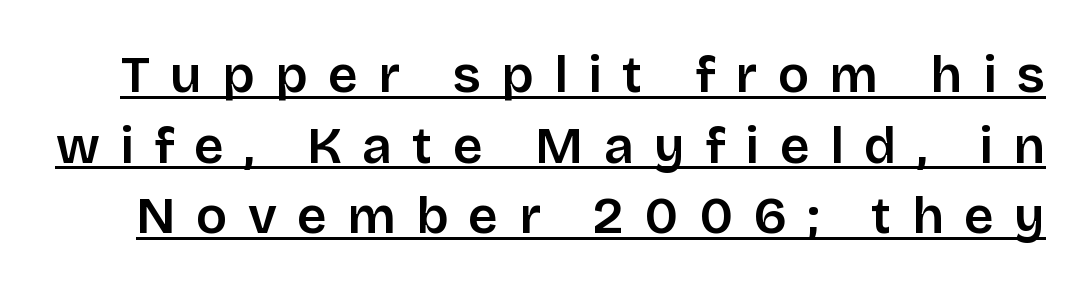
{"serif": "no", "italic": "no", "bold": "semi", "weight": "semibold", "width": "normal", "stroke_contrast": "low", "x_height": "large", "monospaced": "no", "underline": "yes", "line_spacing": "normal", "line_spacing_ratio": 1.36, "letter_spacing": "wide", "letter_spacing_em": 0.39, "glyph_px": 52}
